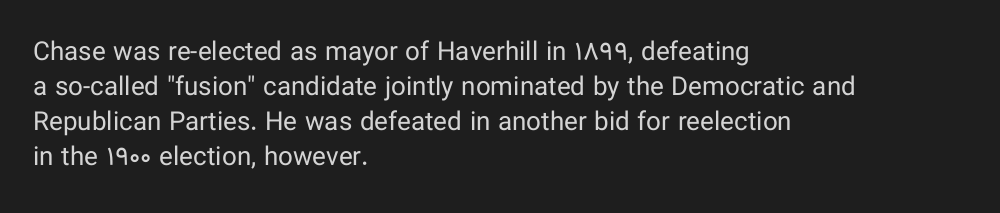
{"italic": "no", "bold": "no", "underline": "no", "align": "left", "line_spacing": "normal", "line_spacing_ratio": 1.35, "letter_spacing": "normal", "letter_spacing_em": 0.0, "glyph_px": 26}
